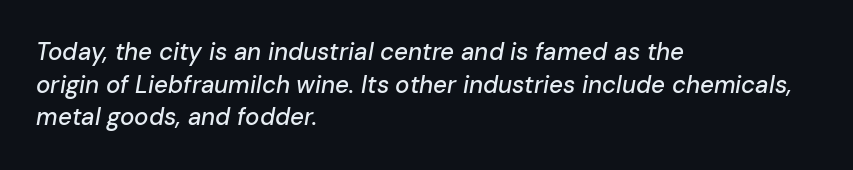
The baseline area is clear. These lines are set flush left with a ragged right edge. Spacing between characters is what you'd get straight out of the box. Evenly set lines give the paragraph a standard silhouette.
